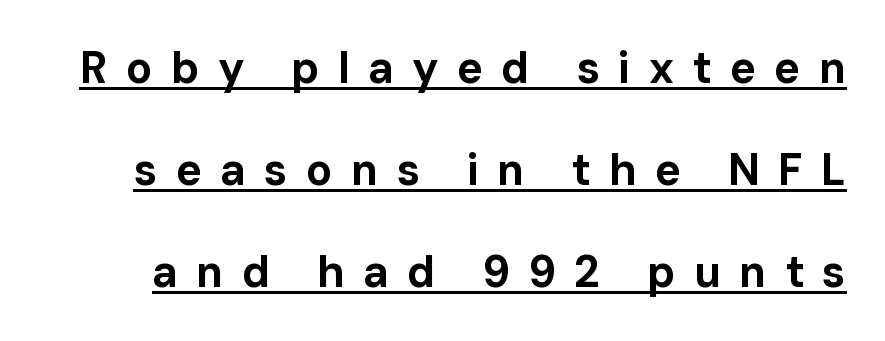
{"serif": "no", "italic": "no", "bold": "yes", "weight": "bold", "width": "normal", "stroke_contrast": "low", "x_height": "medium", "monospaced": "no", "underline": "yes", "line_spacing": "loose", "line_spacing_ratio": 2.32, "letter_spacing": "wide", "letter_spacing_em": 0.41, "glyph_px": 44}
